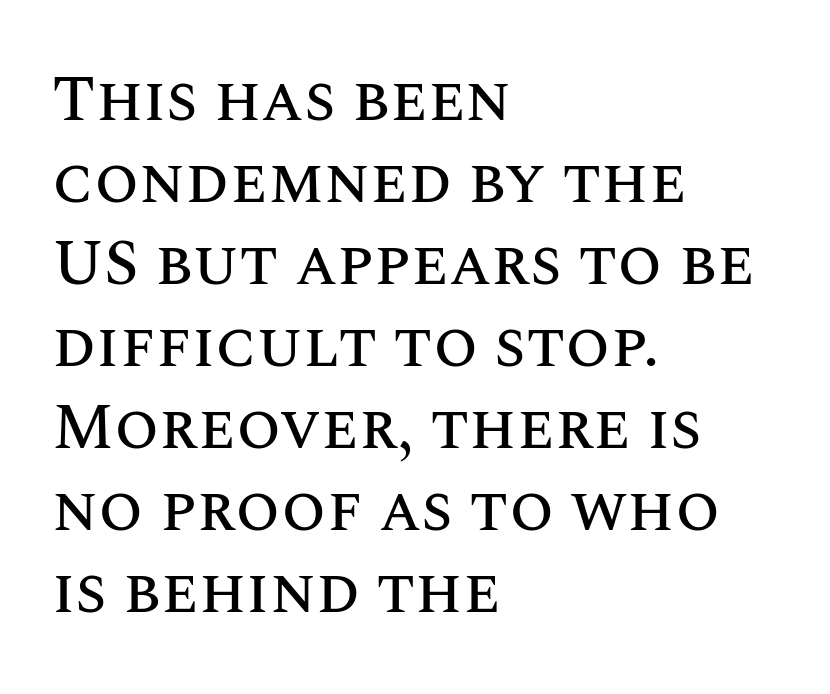
{"italic": "no", "width": "normal", "stroke_contrast": "medium", "x_height": "large", "monospaced": "no", "underline": "no", "align": "left", "line_spacing": "normal", "line_spacing_ratio": 1.28, "letter_spacing": "normal", "letter_spacing_em": 0.0, "glyph_px": 64}
